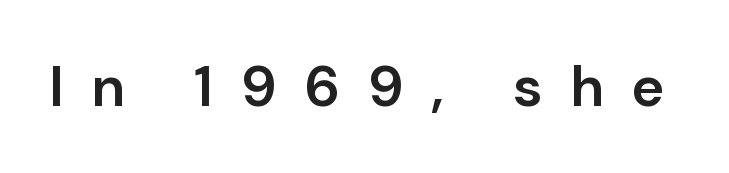
Does the lettering tilt? It doesn't — this is upright. Is this a sans? Yes — the strokes have no serifs. The passage shown is typed in a proportional face where columns would drift. A semibold gives these letters moderate extra thickness, short of bold. Rule under the text: the space is simply empty. Tracking here is generous; glyphs stand well apart from one another.
